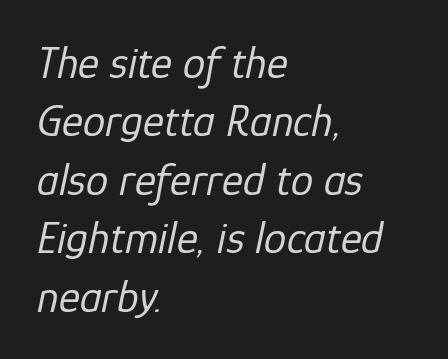
The weight would be labelled regular, book, light, or lighter still. The line-height multiplier appears to be the usual default. Characters follow at the spacing the type designer built in. If you drew a ruler down the left edge, every line would touch it.
